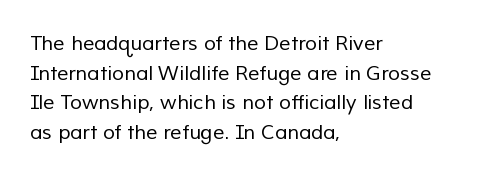
{"bold": "no", "underline": "no", "align": "left", "line_spacing": "normal", "line_spacing_ratio": 1.48, "letter_spacing": "normal", "letter_spacing_em": 0.0, "glyph_px": 20}
